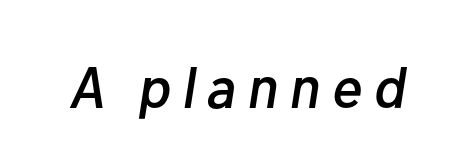
Q: Is the text italic (slanted)? A: Yes, it leans right by about 10 degrees.
Q: Is the text underlined? A: No.
Q: Width (condensed, normal, or wide)? A: Normal.
Q: Stroke contrast? A: Low.
Q: x-height? A: Medium.
Q: Monospaced? A: No.
